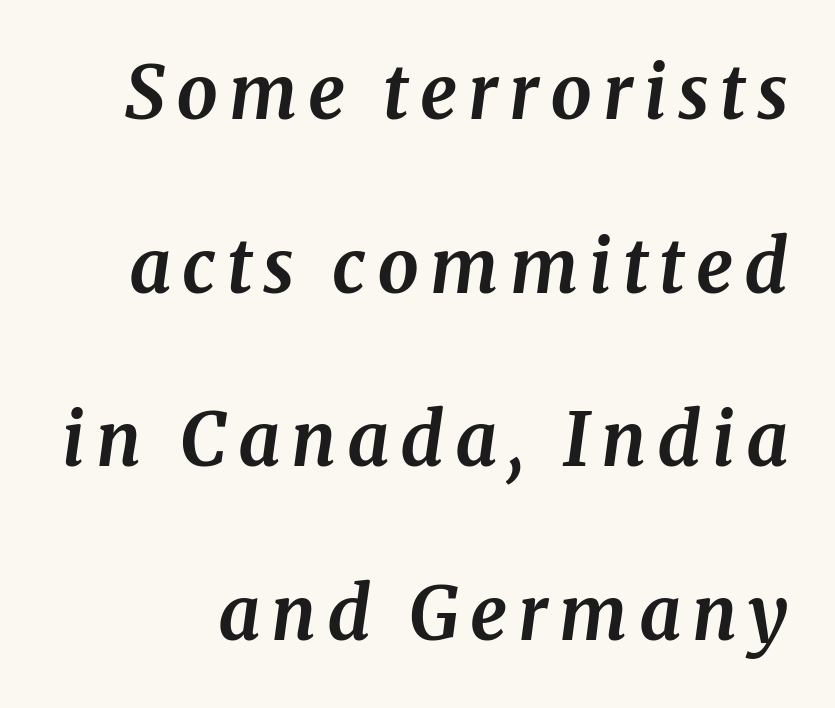
Q: Is the text bold? A: Yes.
Q: Is the text italic (slanted)? A: Yes, it leans right by about 8 degrees.
Q: Is the typeface a serif or a sans-serif typeface? A: Serif.
Q: Is the text underlined? A: No.
Q: Is the spacing between lines tight, normal or loose? A: Loose.
Q: Width (condensed, normal, or wide)? A: Normal.
Q: Stroke contrast? A: Medium.
Q: x-height? A: Medium.
Q: Monospaced? A: No.
